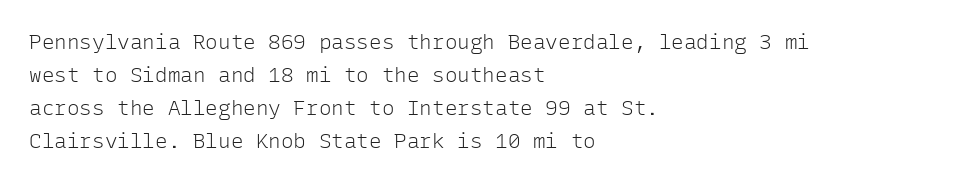
No italicization has been applied; the sample stays upright. This rendering features lettering with no underline. Summary of weight: not heavy and not bold. The typesetter chose a ragged-right arrangement here. The vertical gap from one line to the next is medium.
